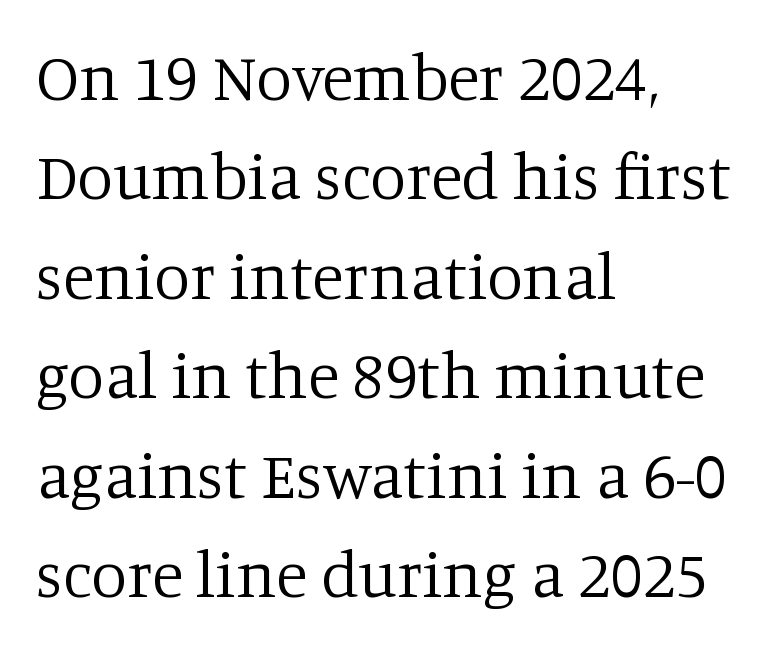
Q: Is the text bold? A: No.
Q: Is the text italic (slanted)? A: No, it is upright.
Q: Is the typeface a serif or a sans-serif typeface? A: Serif.
Q: Is the text underlined? A: No.
Q: How is the paragraph aligned? A: Left-aligned.
Q: Is the spacing between letters normal or unusually wide? A: Normal.
Q: Is the spacing between lines tight, normal or loose? A: Normal.
Q: Width (condensed, normal, or wide)? A: Normal.
Q: Stroke contrast? A: Low.
Q: x-height? A: Large.
Q: Monospaced? A: No.
